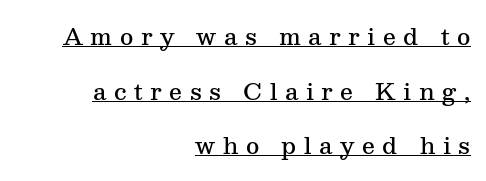
The image shows 23 px text type, upright; set right-aligned, loose line spacing (2.37x), unusually wide letter spacing (+0.33 em), underlined.
